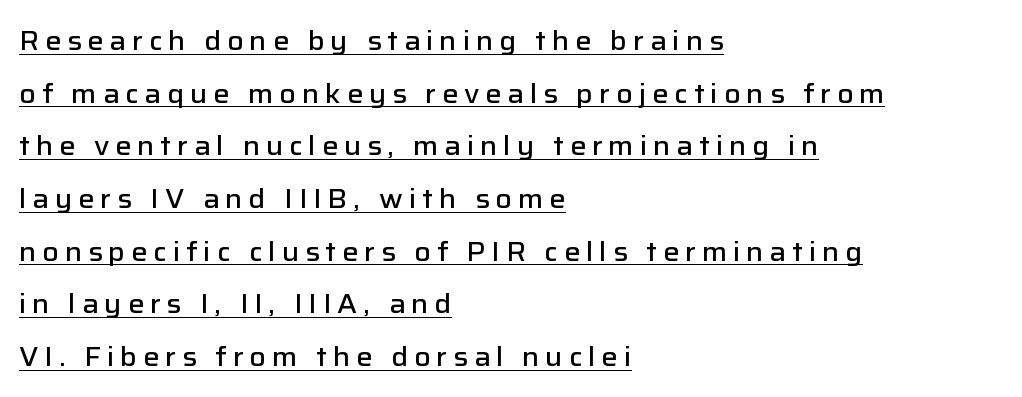
Q: Is the text bold? A: Semi-bold.
Q: Is the text italic (slanted)? A: No, it is upright.
Q: Is the text underlined? A: Yes.
Q: How is the paragraph aligned? A: Left-aligned.
Q: Is the spacing between letters normal or unusually wide? A: Unusually wide.
Q: Is the spacing between lines tight, normal or loose? A: Loose.
